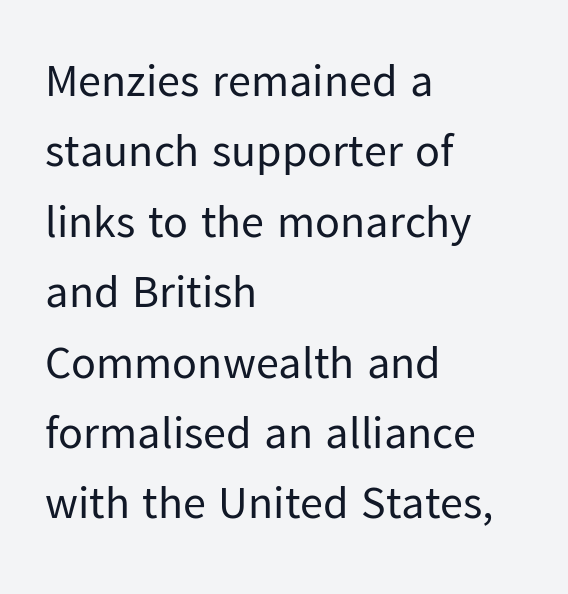
{"serif": "no", "italic": "no", "bold": "no", "weight": "regular", "width": "normal", "stroke_contrast": "low", "x_height": "medium", "monospaced": "no", "underline": "no", "align": "left", "line_spacing": "normal", "line_spacing_ratio": 1.53, "letter_spacing": "normal", "letter_spacing_em": 0.0, "glyph_px": 46}
